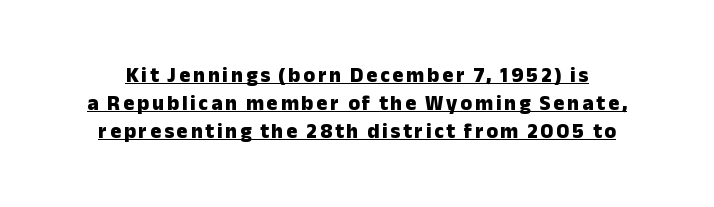
{"italic": "no", "bold": "yes", "underline": "yes", "line_spacing": "normal", "line_spacing_ratio": 1.34, "glyph_px": 21}
